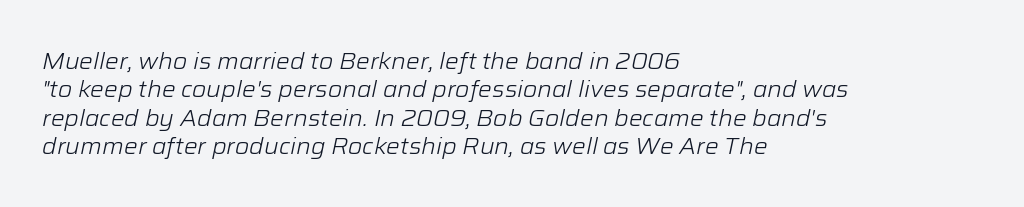
Nobody touched the tracking dial on this one. Ink coverage per letter is moderate at most. The words here are not underlined. Designer's note — italics engaged.
